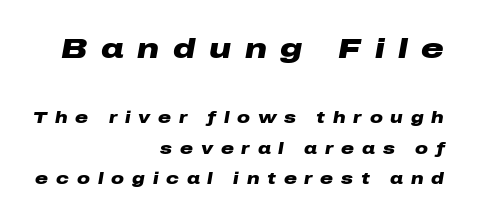
{"italic": "yes", "lean": "right", "slant_degrees": 10, "bold": "yes", "weight": "heavy", "width": "wide", "stroke_contrast": "low", "x_height": "medium", "monospaced": "no", "underline": "no", "align": "right", "line_spacing_ratio": 1.89, "letter_spacing": "wide", "letter_spacing_em": 0.49, "larger_block": "first", "size_ratio": 1.75, "glyph_px": 28}
